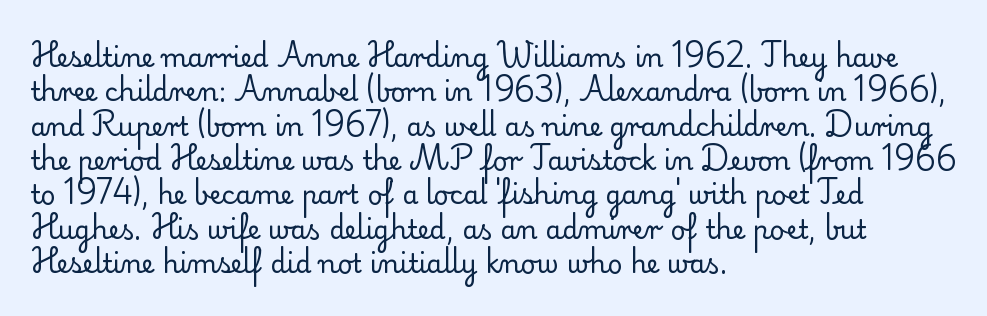
Leftover space on each line is placed entirely after the last word. Notice how the stems are strictly vertical — no italics here. The rendering uses a moderate line-height, typical for paragraphs. Underlining? Definitely not there. A light-to-regular cut is what we see here.
